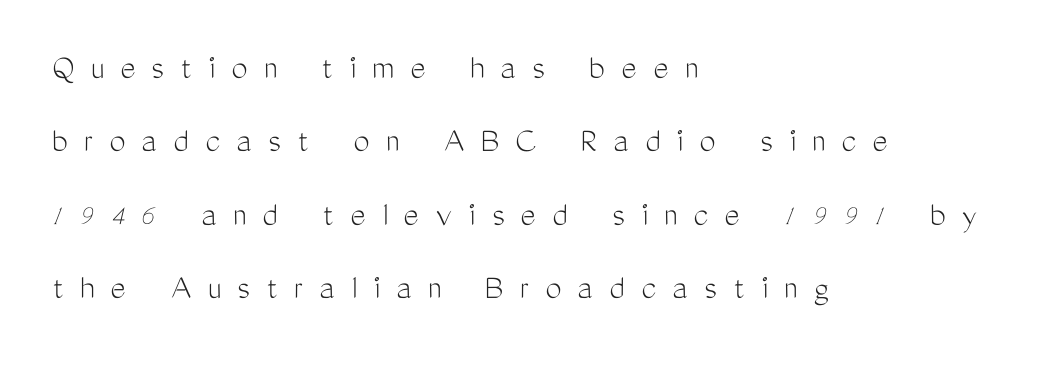
{"serif": "no", "italic": "no", "bold": "no", "weight": "light", "width": "condensed", "stroke_contrast": "medium", "x_height": "medium", "monospaced": "no", "underline": "no", "align": "left", "line_spacing": "loose", "line_spacing_ratio": 2.04, "letter_spacing": "wide", "letter_spacing_em": 0.45, "glyph_px": 36}
